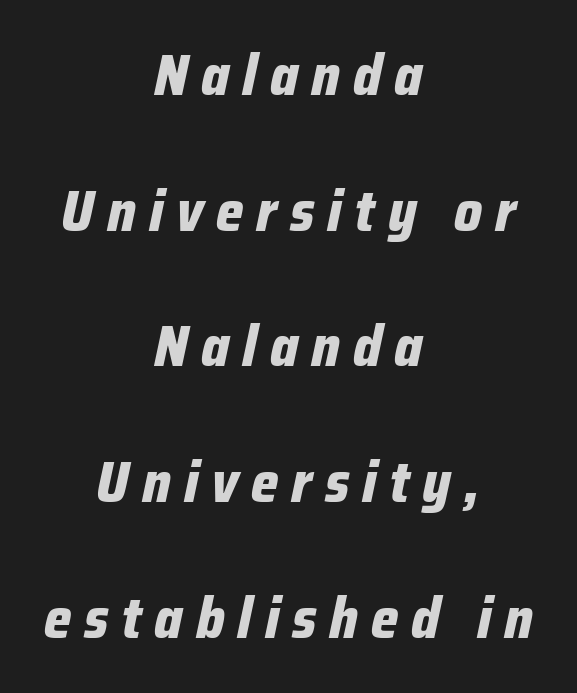
Q: Is the text bold? A: Yes.
Q: Is the text italic (slanted)? A: Yes, it leans right by about 12 degrees.
Q: Is the text underlined? A: No.
Q: How is the paragraph aligned? A: Centered.
Q: Is the spacing between letters normal or unusually wide? A: Unusually wide.
Q: Is the spacing between lines tight, normal or loose? A: Loose.
Q: Width (condensed, normal, or wide)? A: Condensed.
Q: Stroke contrast? A: Low.
Q: x-height? A: Medium.
Q: Monospaced? A: No.
